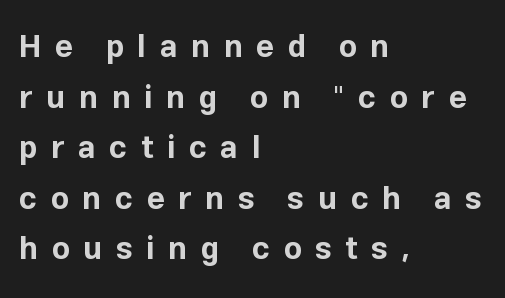
Bold? Absolutely — the strokes are thick and heavy. Character widths vary here, with narrow letters taking less room than wide ones. These lines are set flush left with a ragged right edge. The lines sit at an ordinary, default distance from one another. Look at the bottom of the vertical strokes: they stop flat, with no serifs.
